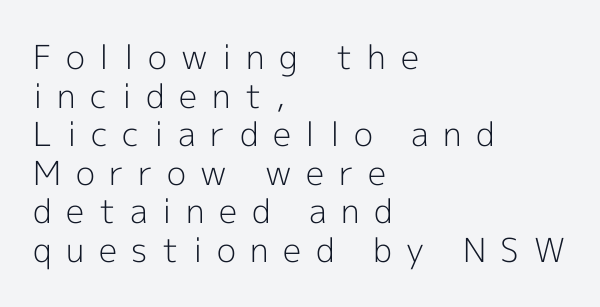
The image shows 33 px light sans-serif type, upright; set left-aligned, line spacing 1.17x, unusually wide letter spacing (+0.44 em), not underlined; a medium x-height.
